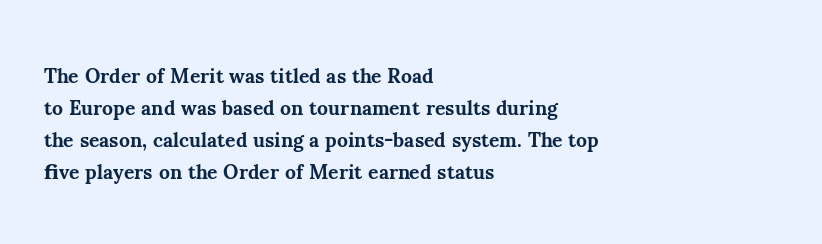
{"italic": "no", "bold": "yes", "underline": "no", "align": "left", "line_spacing": "normal", "line_spacing_ratio": 1.6, "letter_spacing": "normal", "letter_spacing_em": 0.0, "glyph_px": 20}
